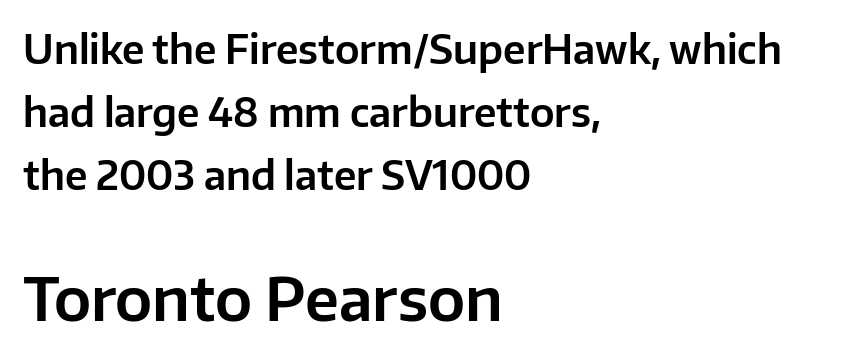
The image shows 59 px sans-serif type, upright; set left-aligned, normal line spacing (1.62x), normal letter spacing, not underlined; the second (bottom) block is 1.51x larger; low stroke contrast and a medium x-height.
